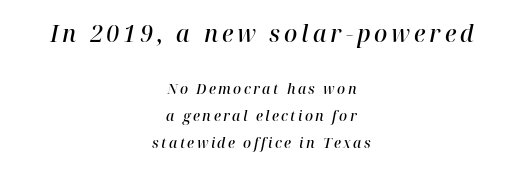
The image shows 23 px text type, italic (leaning right); set centered, loose line spacing (1.91x), not underlined; the first (top) block is 1.64x larger.
